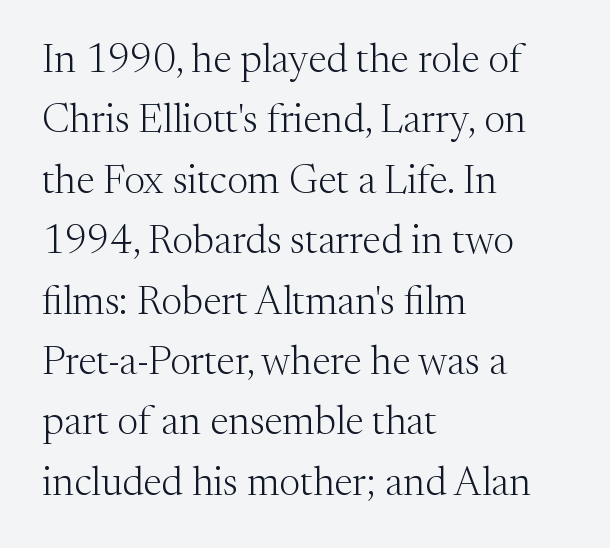
The image shows 40 px light serif type, upright; set left-aligned, normal line spacing (1.51x), normal letter spacing, not underlined; medium stroke contrast and a medium x-height.
